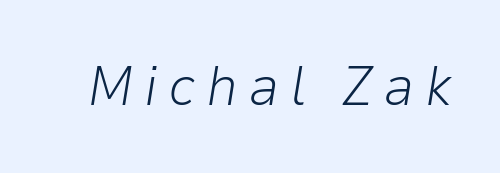
{"italic": "yes", "lean": "right", "slant_degrees": 9, "bold": "no", "weight": "light", "width": "normal", "stroke_contrast": "low", "x_height": "medium", "monospaced": "no", "underline": "no", "glyph_px": 56}
